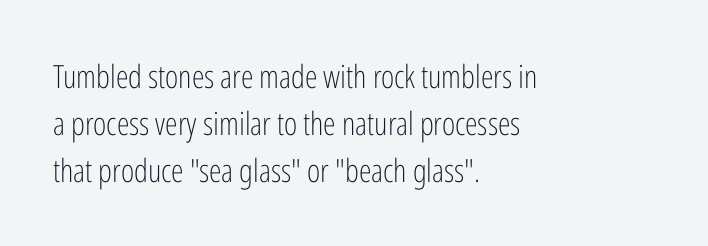
Q: Is the text bold? A: No.
Q: Is the text italic (slanted)? A: No, it is upright.
Q: Is the typeface a serif or a sans-serif typeface? A: Sans-serif.
Q: Is the text underlined? A: No.
Q: How is the paragraph aligned? A: Left-aligned.
Q: Is the spacing between letters normal or unusually wide? A: Normal.
Q: Is the spacing between lines tight, normal or loose? A: Normal.
Q: Width (condensed, normal, or wide)? A: Condensed.
Q: Stroke contrast? A: Low.
Q: x-height? A: Medium.
Q: Monospaced? A: No.
